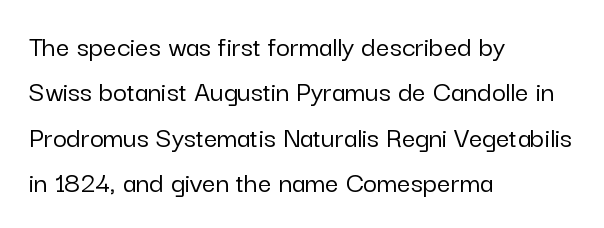
The image shows 30 px sans-serif type, upright; set left-aligned, normal line spacing (1.51x), normal letter spacing, not underlined; low stroke contrast and a medium x-height.
